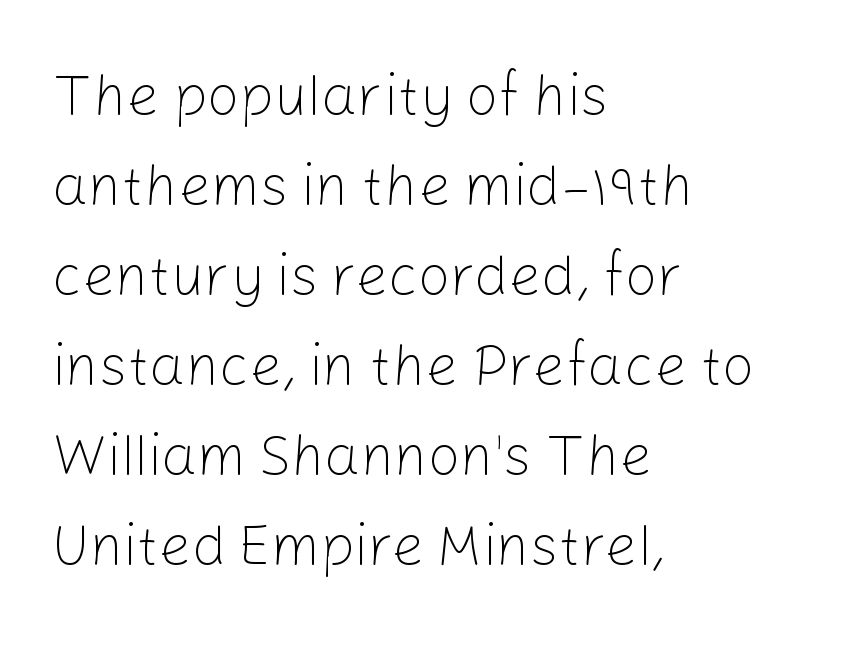
A student would call this left alignment; a typographer would say flush left, rag right. The rendering uses natural spacing where letterforms have individual widths. Stem width sits at or under what a default text font uses. One glance says typical: line gaps are just what's usual.
